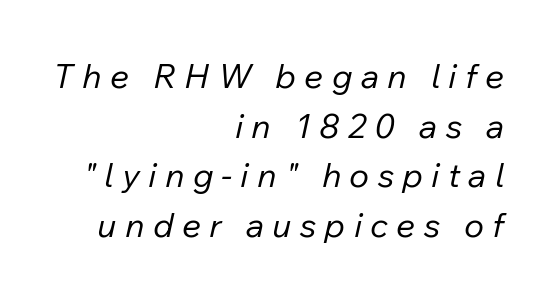
The image shows 34 px regular-weight type, italic (leaning right); set right-aligned, normal line spacing (1.46x), unusually wide letter spacing (+0.24 em), not underlined; low stroke contrast and a medium x-height.
